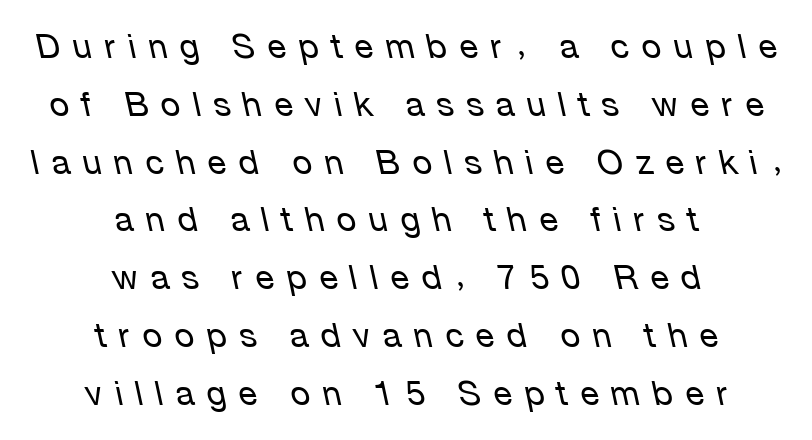
Leftover space on each line is divided equally before and after the words. Just letters on the line, the space beneath them empty. Vertical stems look standard width or narrower in stroke. Character widths vary here, with narrow letters taking less room than wide ones. In terms of letterspacing, this is a distinctly airy, spread setting. Vertically, the passage feels balanced, rows spaced as you'd expect.
